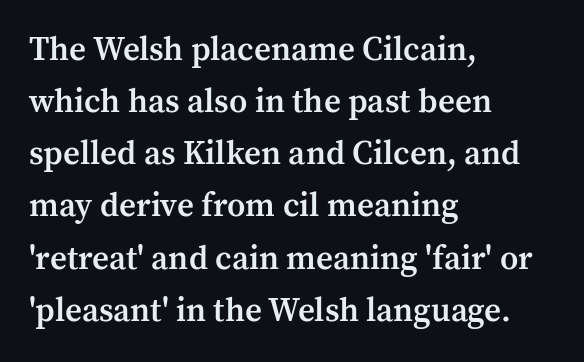
{"serif": "yes", "italic": "no", "bold": "semi", "weight": "semibold", "width": "normal", "stroke_contrast": "medium", "x_height": "medium", "monospaced": "no", "underline": "no", "align": "left", "line_spacing": "normal", "line_spacing_ratio": 1.58, "letter_spacing": "normal", "letter_spacing_em": 0.0, "glyph_px": 33}
